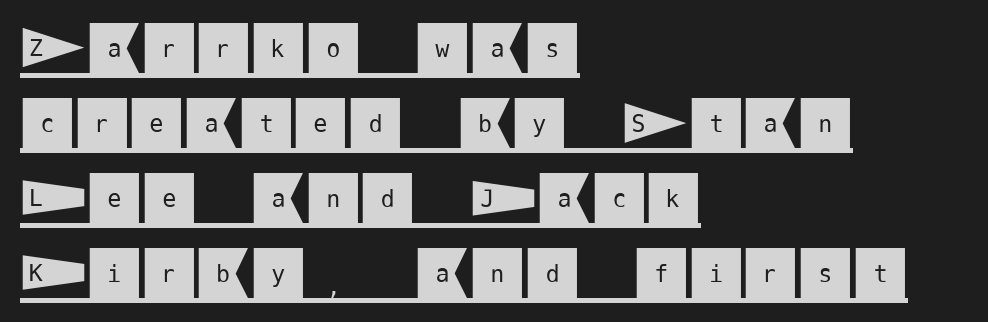
Q: Is the text italic (slanted)? A: No, it is upright.
Q: Is the typeface a serif or a sans-serif typeface? A: Sans-serif.
Q: Is the text underlined? A: Yes.
Q: How is the paragraph aligned? A: Left-aligned.
Q: Is the spacing between letters normal or unusually wide? A: Normal.
Q: Is the spacing between lines tight, normal or loose? A: Normal.
Q: Width (condensed, normal, or wide)? A: Normal.
Q: Stroke contrast? A: Medium.
Q: x-height? A: Large.
